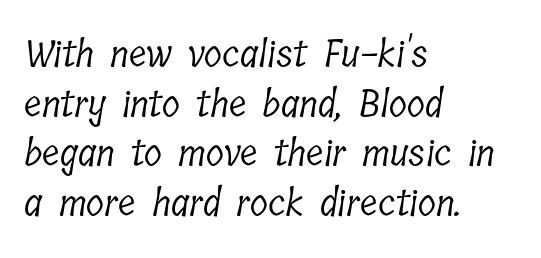
The letters carry serifs — small finishing strokes at the ends of their stems. The line-height multiplier appears to be the usual default. Just letters on the line, the space beneath them empty. All the whitespace from short lines collects on the right. These lines are rendered in a variable-pitch font.
